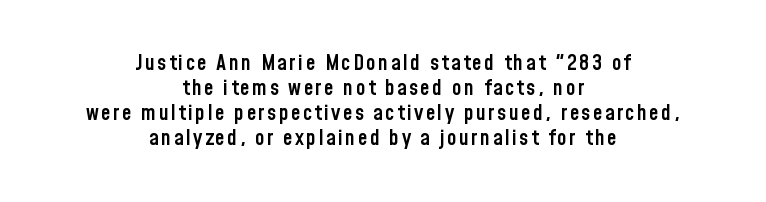
Q: Is the text bold? A: Semi-bold.
Q: Is the text italic (slanted)? A: No, it is upright.
Q: Is the text underlined? A: No.
Q: How is the paragraph aligned? A: Centered.
Q: Is the spacing between lines tight, normal or loose? A: Tight.
